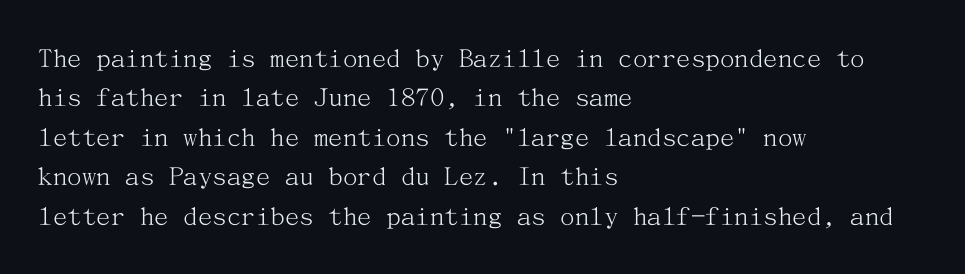
Letter spacing: default. Unmarked baselines from the first word to the last. Is there any slant? The stems are plumb. Weight: not bold — regular or lighter. The passage shown is typeset with a serif family. Teacher's note: observe the even left margin — that is flush-left alignment.
